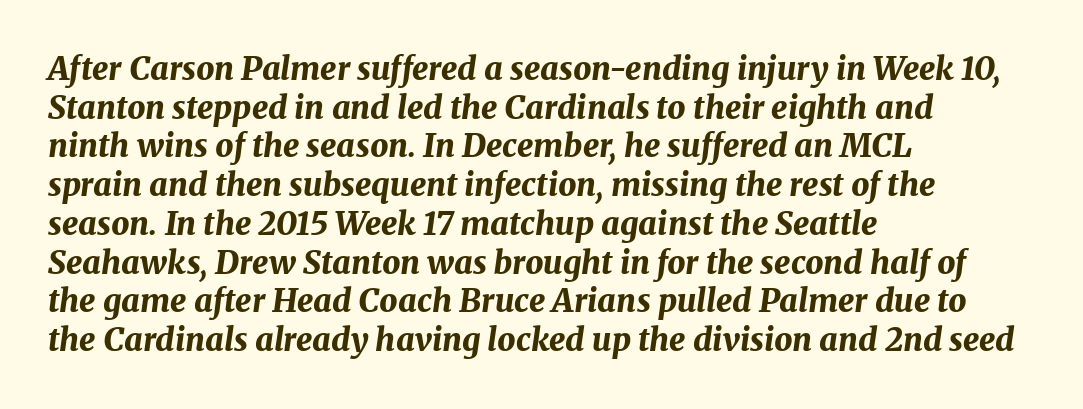
Q: Is the text bold? A: Yes.
Q: Is the text italic (slanted)? A: Yes, it leans right by about 8 degrees.
Q: Is the text underlined? A: No.
Q: How is the paragraph aligned? A: Left-aligned.
Q: Is the spacing between letters normal or unusually wide? A: Normal.
Q: Width (condensed, normal, or wide)? A: Normal.
Q: Stroke contrast? A: Medium.
Q: x-height? A: Medium.
Q: Monospaced? A: No.
